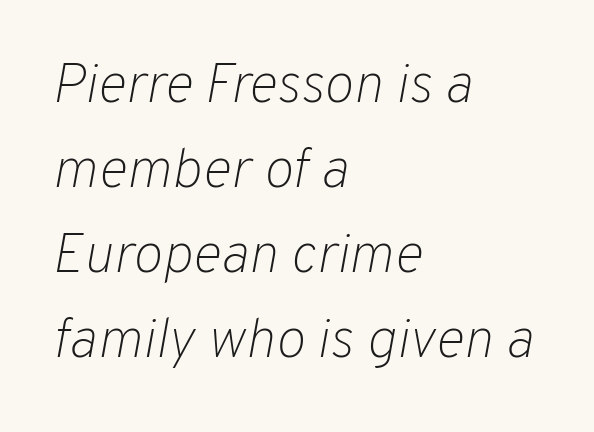
The image shows 56 px light type, italic (leaning right); set left-aligned, normal line spacing (1.52x), normal letter spacing, not underlined; low stroke contrast and a medium x-height.
